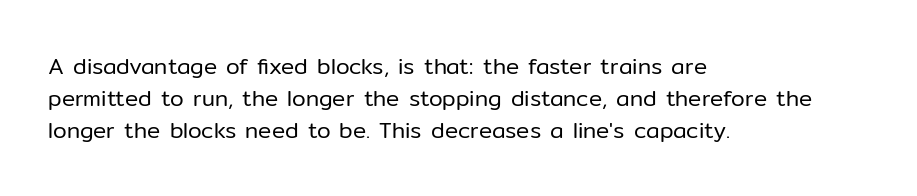
{"italic": "no", "bold": "no", "underline": "no", "align": "left", "line_spacing": "normal", "line_spacing_ratio": 1.45, "letter_spacing": "normal", "letter_spacing_em": 0.0, "glyph_px": 22}
